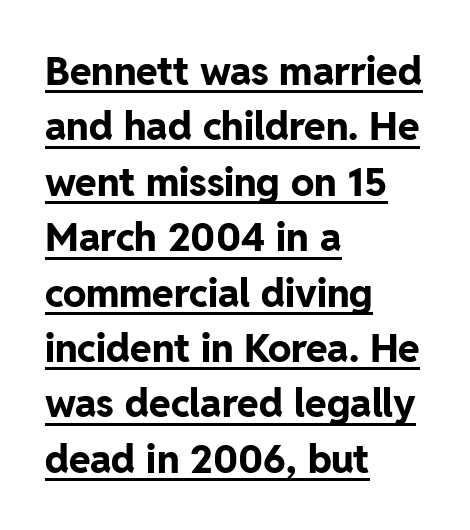
The image shows 39 px bold sans-serif type, upright; set left-aligned, normal line spacing (1.42x), normal letter spacing, underlined; low stroke contrast and a medium x-height.
